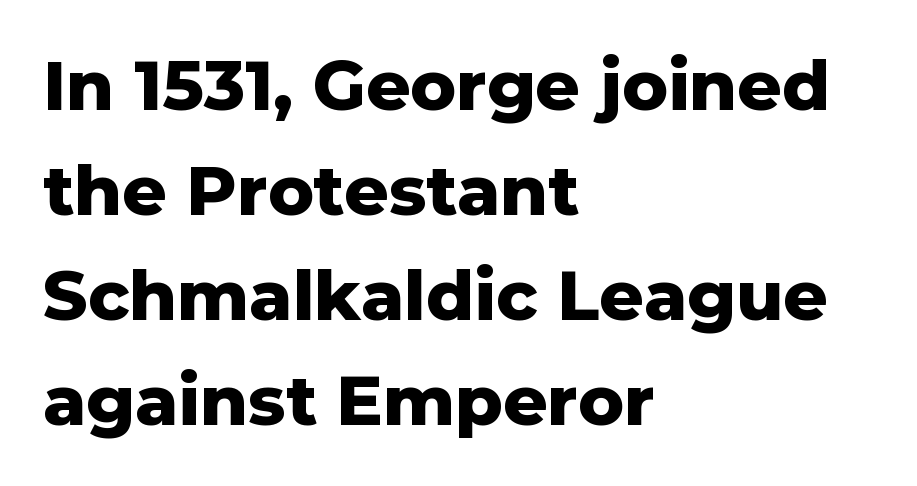
Type without underlining. Look at the tracking — it's just the regular setting, nothing added. Looks like regular typesetting: each glyph gets only the width it needs. Quick note: interline space is typical. The lines in this sample share a left origin and differ only in where they stop. In terms of posture, this sample is upright.
